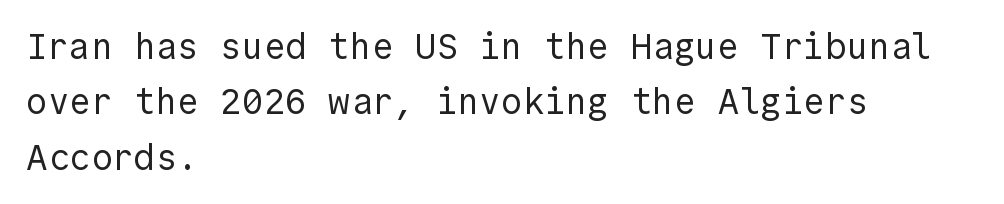
The image shows 36 px regular-weight sans-serif type, upright; set left-aligned, normal line spacing (1.54x), normal letter spacing, not underlined; a medium x-height.
